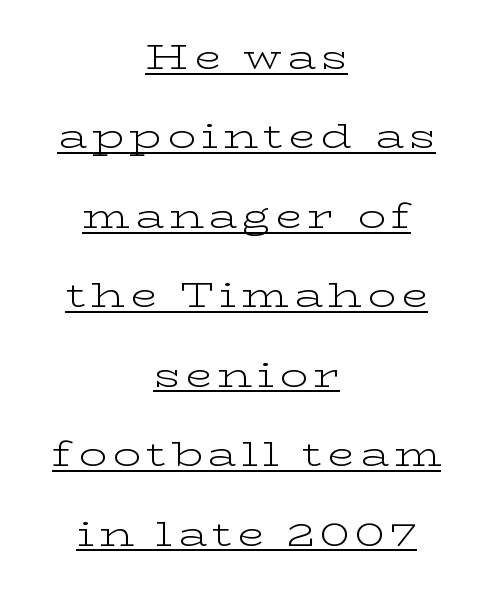
The image shows 35 px light, wide serif type, upright; set centered, loose line spacing (2.27x), underlined; low stroke contrast and a medium x-height.
